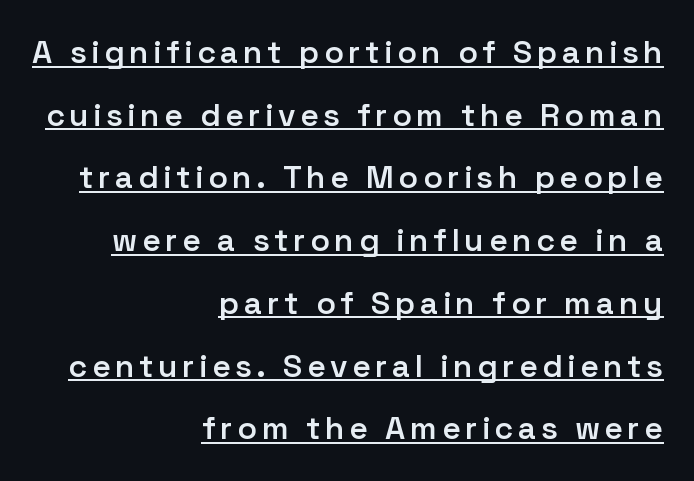
{"serif": "no", "italic": "no", "bold": "semi", "weight": "semibold", "width": "normal", "stroke_contrast": "low", "x_height": "medium", "monospaced": "no", "underline": "yes", "align": "right", "line_spacing": "loose", "line_spacing_ratio": 1.96, "glyph_px": 32}
